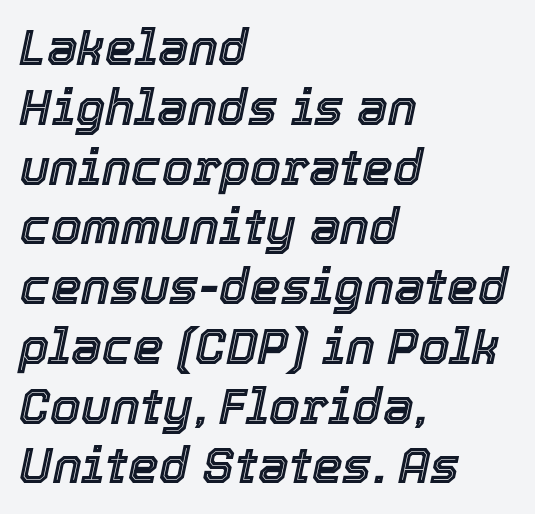
Slant detected: the letters are inclined. Looks like regular typesetting: each glyph gets only the width it needs. You could call the tracking neutral — neither tight nor loose. Underline: absent.
